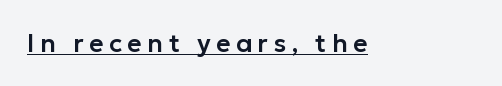
The image shows 25 px text type, upright; set unusually wide letter spacing (+0.22 em), underlined.
